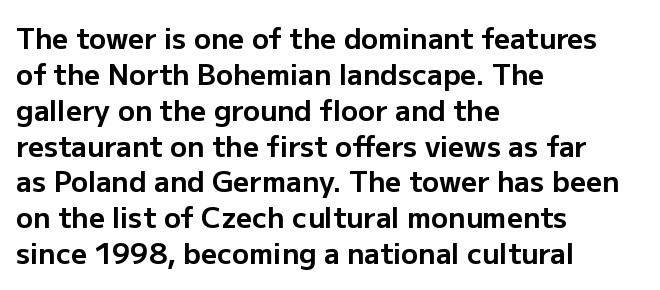
A student would call this left alignment; a typographer would say flush left, rag right. Caption: bold face, heavy strokes. Nope, not italic — everything's standing straight. Compared with typical paragraphs, the rows here are spaced about the same. Type style note: lacks serifs. Bare-footed words on every line.
